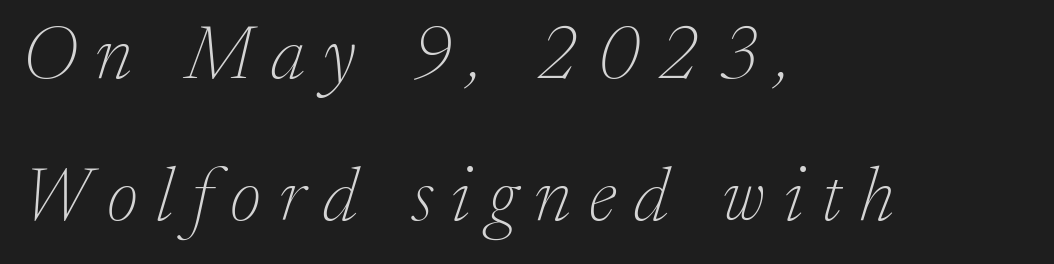
Q: Is the text bold? A: No.
Q: Is the text italic (slanted)? A: Yes, it leans right by about 17 degrees.
Q: Is the typeface a serif or a sans-serif typeface? A: Serif.
Q: Is the text underlined? A: No.
Q: How is the paragraph aligned? A: Left-aligned.
Q: Is the spacing between letters normal or unusually wide? A: Unusually wide.
Q: Width (condensed, normal, or wide)? A: Normal.
Q: Stroke contrast? A: Low.
Q: x-height? A: Medium.
Q: Monospaced? A: No.
